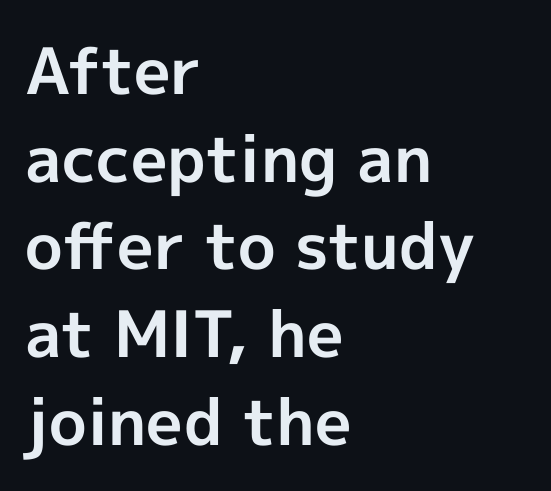
{"serif": "no", "italic": "no", "bold": "yes", "weight": "bold", "width": "normal", "x_height": "medium", "monospaced": "no", "underline": "no", "align": "left", "line_spacing": "normal", "line_spacing_ratio": 1.37, "letter_spacing": "normal", "letter_spacing_em": 0.0, "glyph_px": 64}
